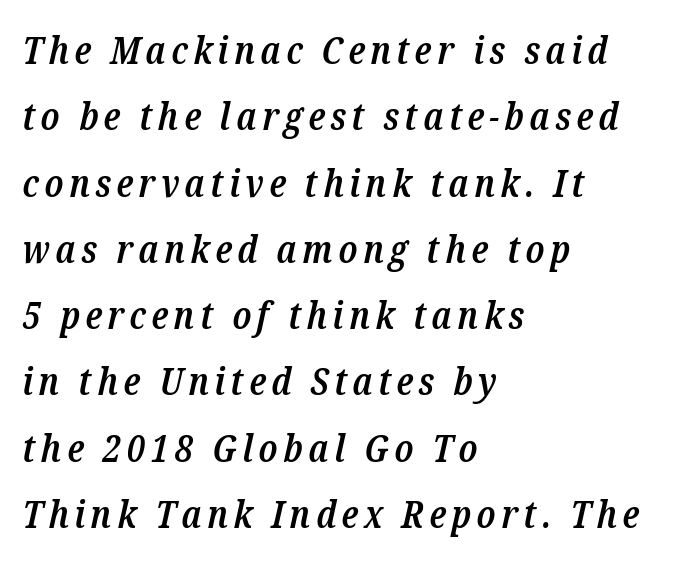
The image shows 39 px semibold, condensed serif type, italic (leaning right); set left-aligned, normal line spacing (1.7x), not underlined; low stroke contrast and a medium x-height.
